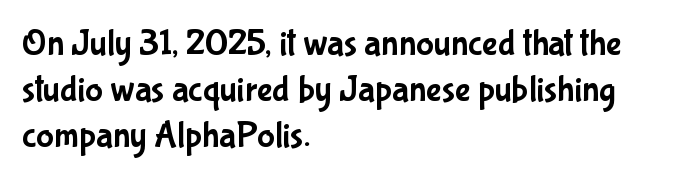
Q: Is the text italic (slanted)? A: No, it is upright.
Q: Is the typeface a serif or a sans-serif typeface? A: Sans-serif.
Q: Is the text underlined? A: No.
Q: How is the paragraph aligned? A: Left-aligned.
Q: Is the spacing between letters normal or unusually wide? A: Normal.
Q: Width (condensed, normal, or wide)? A: Condensed.
Q: Stroke contrast? A: Low.
Q: x-height? A: Medium.
Q: Monospaced? A: No.
